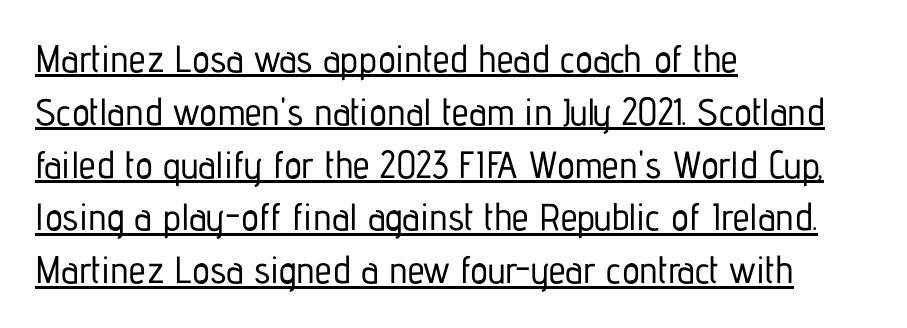
The image shows 38 px condensed sans-serif type, upright; set left-aligned, normal line spacing (1.39x), normal letter spacing, underlined; low stroke contrast and a medium x-height.
